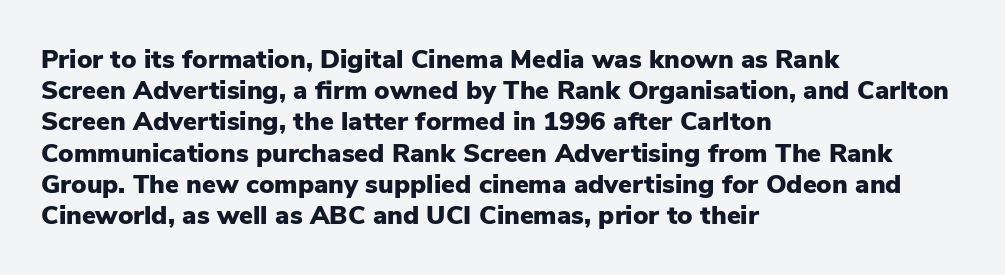
{"italic": "no", "bold": "yes", "underline": "no", "align": "left", "line_spacing_ratio": 1.2, "letter_spacing": "normal", "letter_spacing_em": 0.0, "glyph_px": 26}
